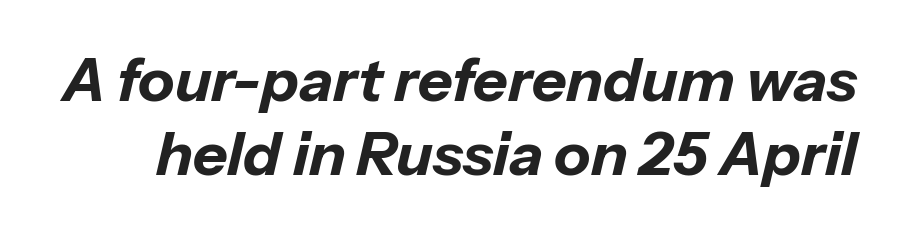
{"italic": "yes", "lean": "right", "slant_degrees": 13, "bold": "yes", "weight": "bold", "width": "normal", "stroke_contrast": "low", "x_height": "medium", "monospaced": "no", "underline": "no", "line_spacing_ratio": 1.24, "letter_spacing": "normal", "letter_spacing_em": 0.0, "glyph_px": 60}
